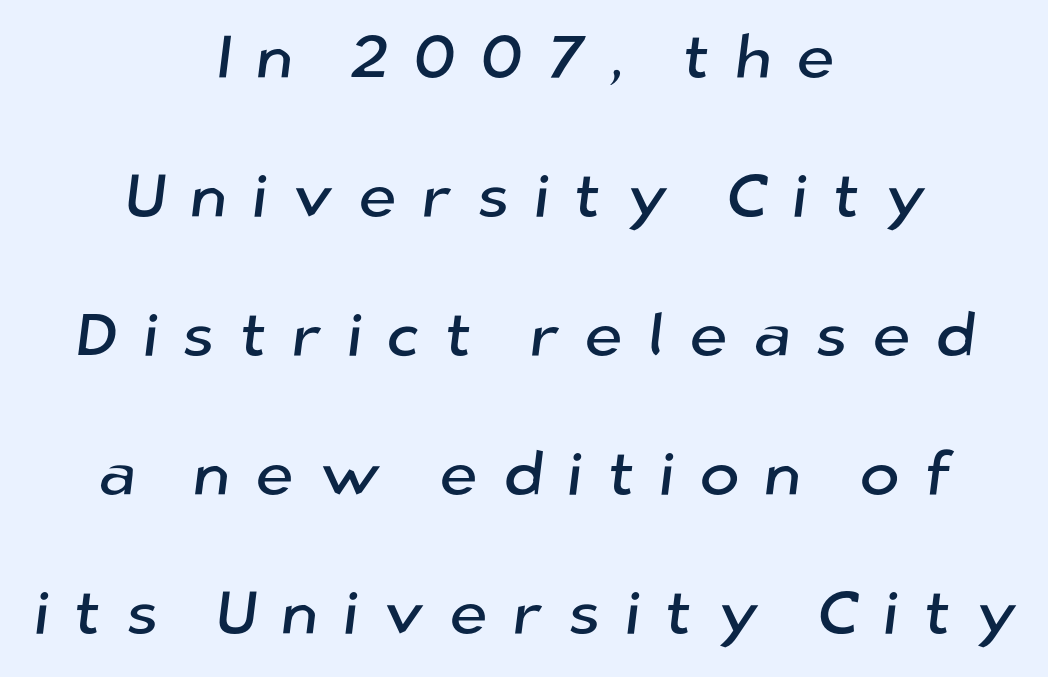
The image shows 61 px sans-serif type; set centered, loose line spacing (2.28x), unusually wide letter spacing (+0.4 em), not underlined; low stroke contrast and a medium x-height.
